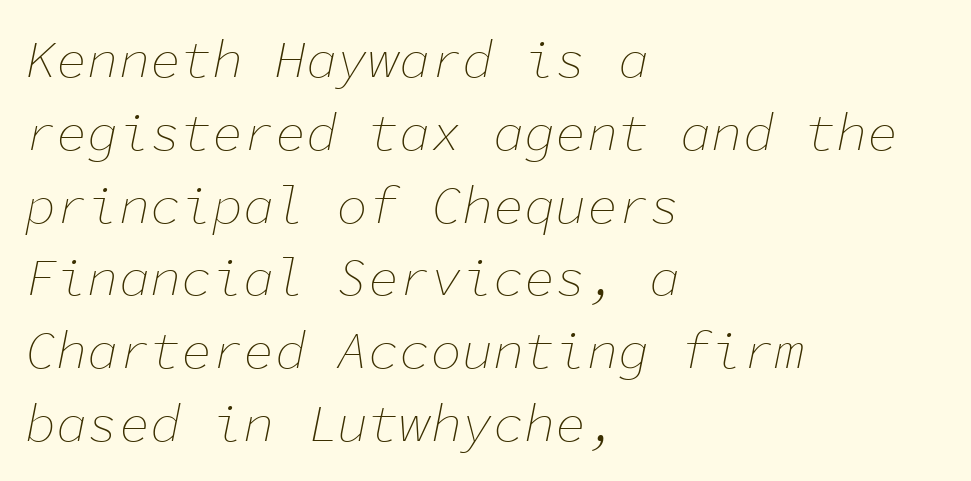
Glyph-to-glyph distance matches everyday printed text. Left-aligned paragraph, ragged on the right. Bold? No — there's no thickening of the strokes. Whoever set this chose a conventional vertical rhythm. The glyphs look as if they've been sheared to an angle. Here the designer chose a console-style face with uniform glyph widths.
